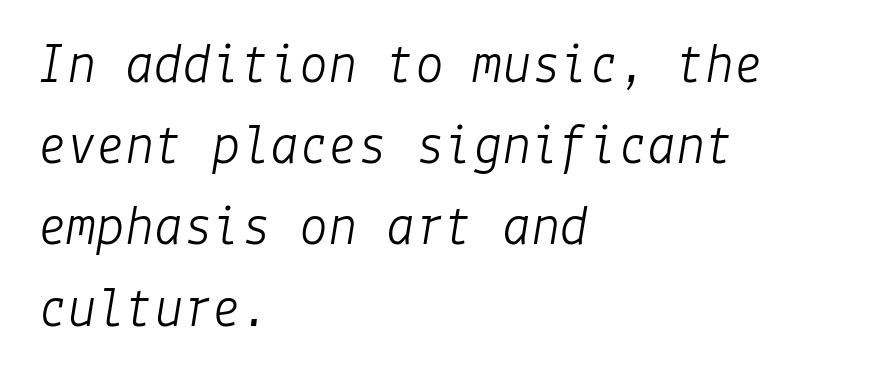
The image shows 58 px light type, italic (leaning right); set left-aligned, normal line spacing (1.4x), normal letter spacing, not underlined; low stroke contrast and a medium x-height.
